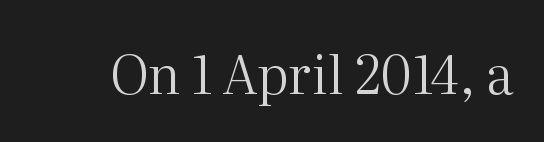
Q: Is the text bold? A: No.
Q: Is the text italic (slanted)? A: No, it is upright.
Q: Is the typeface a serif or a sans-serif typeface? A: Serif.
Q: Is the text underlined? A: No.
Q: Is the spacing between letters normal or unusually wide? A: Normal.
Q: Width (condensed, normal, or wide)? A: Normal.
Q: Stroke contrast? A: Medium.
Q: x-height? A: Medium.
Q: Monospaced? A: No.
